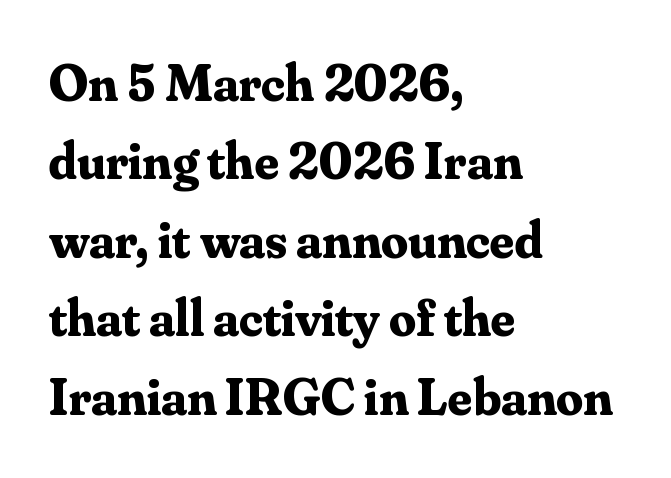
The image shows 53 px bold serif type, upright; set left-aligned, normal line spacing (1.48x), normal letter spacing, not underlined; medium stroke contrast and a small x-height.
